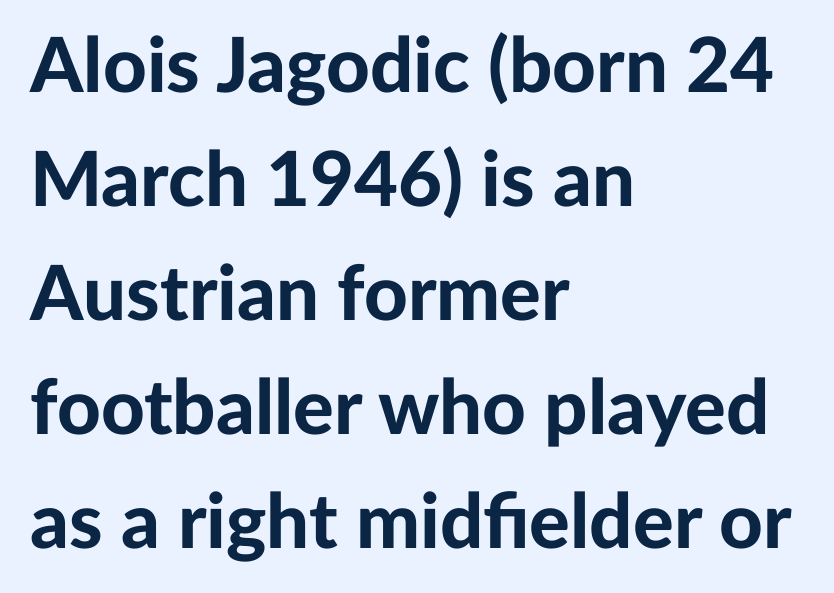
Q: Is the text bold? A: Yes.
Q: Is the text italic (slanted)? A: No, it is upright.
Q: Is the typeface a serif or a sans-serif typeface? A: Sans-serif.
Q: Is the text underlined? A: No.
Q: How is the paragraph aligned? A: Left-aligned.
Q: Is the spacing between letters normal or unusually wide? A: Normal.
Q: Is the spacing between lines tight, normal or loose? A: Normal.
Q: Width (condensed, normal, or wide)? A: Normal.
Q: Stroke contrast? A: Low.
Q: x-height? A: Medium.
Q: Monospaced? A: No.
